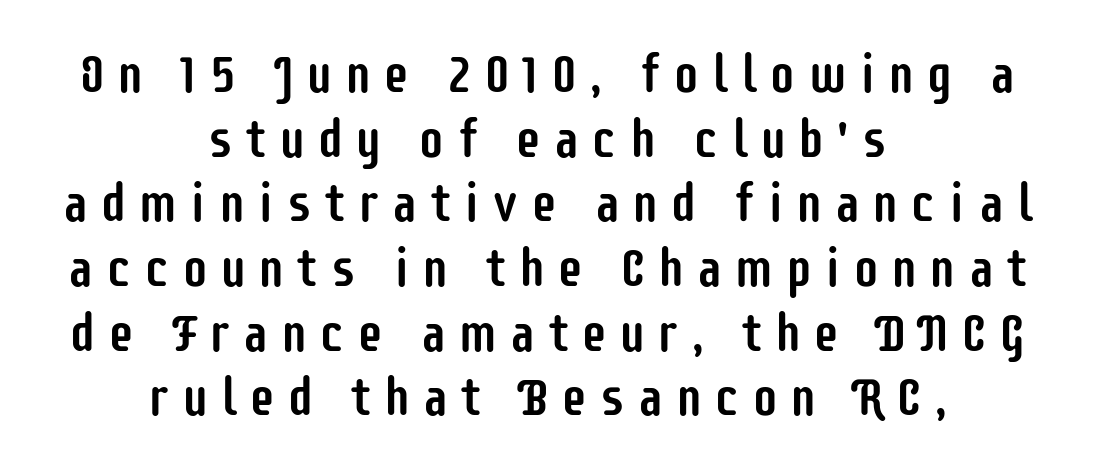
Caption: multi-line text, centered on the measure. Has an underline been added? It has not. The specimen reads as upright at a glance. Each letter keeps its own natural width here, so spacing adapts to shape. Does the type have serifs? No, each stem ends abruptly. Display-style spreading of the glyphs; the letterfit is very open.
